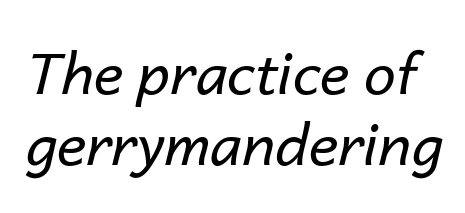
Q: Is the text bold? A: No.
Q: Is the text italic (slanted)? A: Yes, it leans right by about 14 degrees.
Q: Is the text underlined? A: No.
Q: Is the spacing between letters normal or unusually wide? A: Normal.
Q: Is the spacing between lines tight, normal or loose? A: Normal.
Q: Width (condensed, normal, or wide)? A: Normal.
Q: Stroke contrast? A: Low.
Q: x-height? A: Medium.
Q: Monospaced? A: No.
